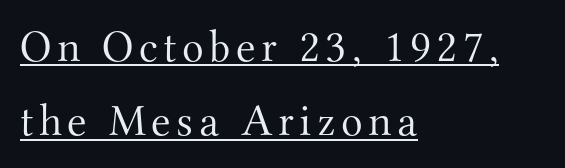
{"serif": "yes", "italic": "no", "bold": "no", "weight": "light", "width": "normal", "stroke_contrast": "medium", "x_height": "small", "monospaced": "no", "underline": "yes", "align": "left", "line_spacing": "normal", "line_spacing_ratio": 1.65, "glyph_px": 45}
